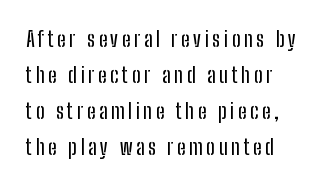
Q: Is the text italic (slanted)? A: No, it is upright.
Q: Is the text underlined? A: No.
Q: How is the paragraph aligned? A: Left-aligned.
